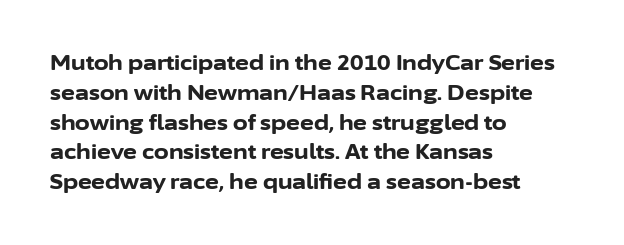
A bare baseline throughout the passage. Heavy-handed strokes throughout: this text is bold. Style check: upright. The setting favours the left margin, as ordinary paragraphs usually do. How are the letters spaced? Ordinarily, with no added tracking.
